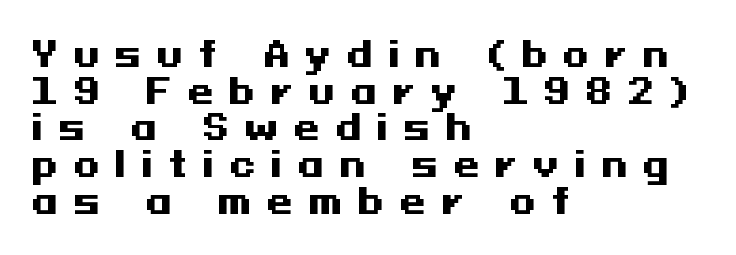
{"serif": "no", "italic": "no", "bold": "yes", "weight": "heavy", "width": "wide", "stroke_contrast": "medium", "x_height": "medium", "underline": "no", "align": "left", "line_spacing": "tight", "line_spacing_ratio": 1.08, "letter_spacing": "wide", "letter_spacing_em": 0.45, "glyph_px": 34}
